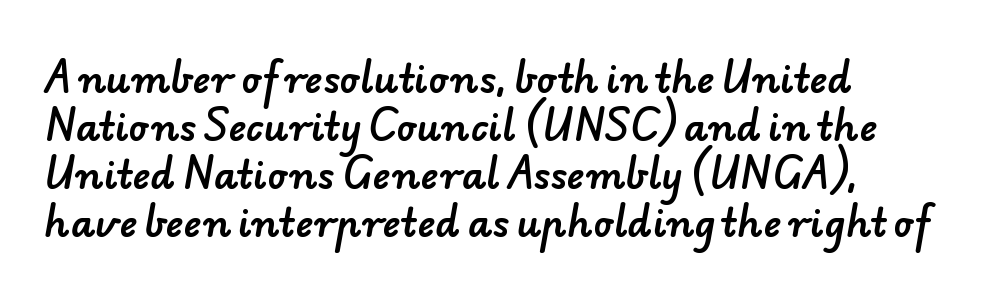
Q: Is the typeface a serif or a sans-serif typeface? A: Sans-serif.
Q: Is the text underlined? A: No.
Q: How is the paragraph aligned? A: Left-aligned.
Q: Is the spacing between letters normal or unusually wide? A: Normal.
Q: Is the spacing between lines tight, normal or loose? A: Normal.
Q: Width (condensed, normal, or wide)? A: Normal.
Q: Stroke contrast? A: Low.
Q: x-height? A: Small.
Q: Monospaced? A: No.
